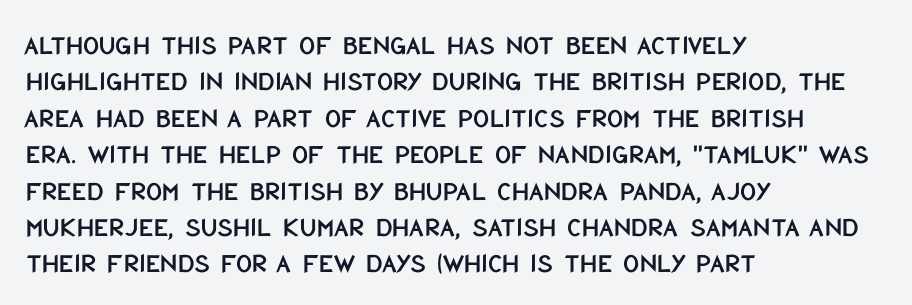
The image shows 28 px condensed sans-serif type, upright; set left-aligned, normal line spacing (1.3x), normal letter spacing, not underlined; low stroke contrast and a large x-height.
